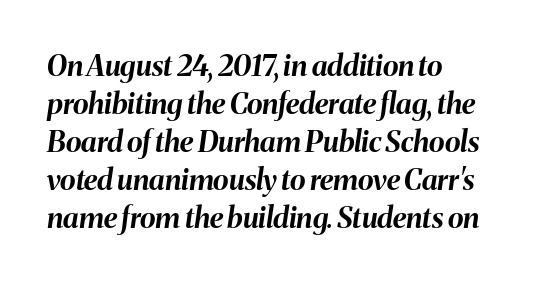
The image shows 29 px bold type, italic (leaning right); set left-aligned, normal line spacing (1.31x), normal letter spacing, not underlined; medium stroke contrast and a medium x-height.
